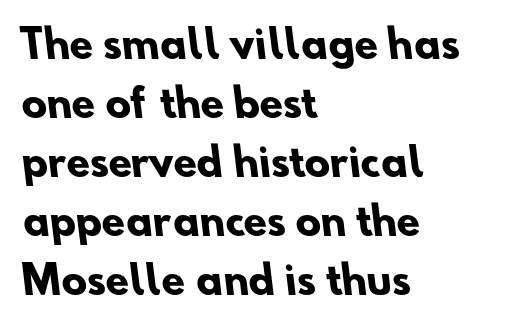
Q: Is the text bold? A: Yes.
Q: Is the typeface a serif or a sans-serif typeface? A: Sans-serif.
Q: Is the text underlined? A: No.
Q: How is the paragraph aligned? A: Left-aligned.
Q: Is the spacing between letters normal or unusually wide? A: Normal.
Q: Is the spacing between lines tight, normal or loose? A: Normal.
Q: Width (condensed, normal, or wide)? A: Normal.
Q: Stroke contrast? A: Low.
Q: x-height? A: Small.
Q: Monospaced? A: No.
